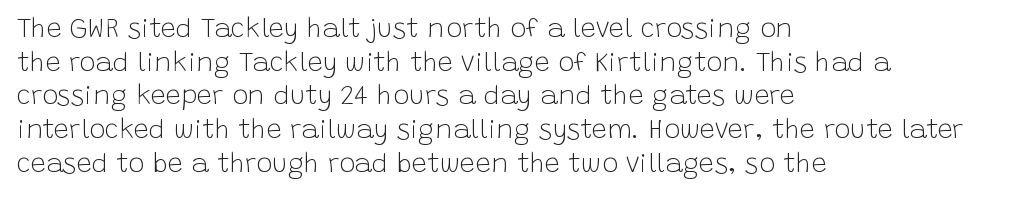
Whoever set this chose a conventional vertical rhythm. Each stroke keeps to a modest, everyday thickness or less. Is there any slant? The stems are plumb. Any mark beneath the type? The region is blank. Horizontal alignment here is leftward, the default for most running prose.
